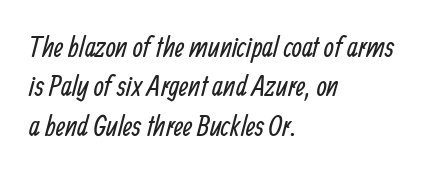
{"serif": "no", "bold": "no", "weight": "regular", "width": "condensed", "stroke_contrast": "low", "x_height": "medium", "monospaced": "no", "underline": "no", "align": "left", "line_spacing": "normal", "line_spacing_ratio": 1.36, "letter_spacing": "normal", "letter_spacing_em": 0.0, "glyph_px": 29}
